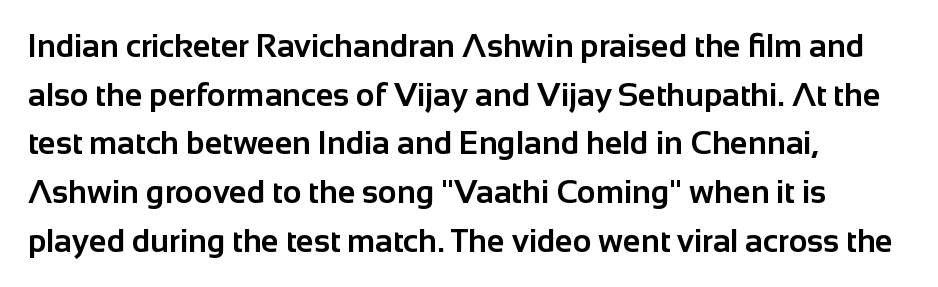
The image shows 32 px bold sans-serif type, upright; set left-aligned, normal line spacing (1.52x), normal letter spacing, not underlined; low stroke contrast and a medium x-height.
